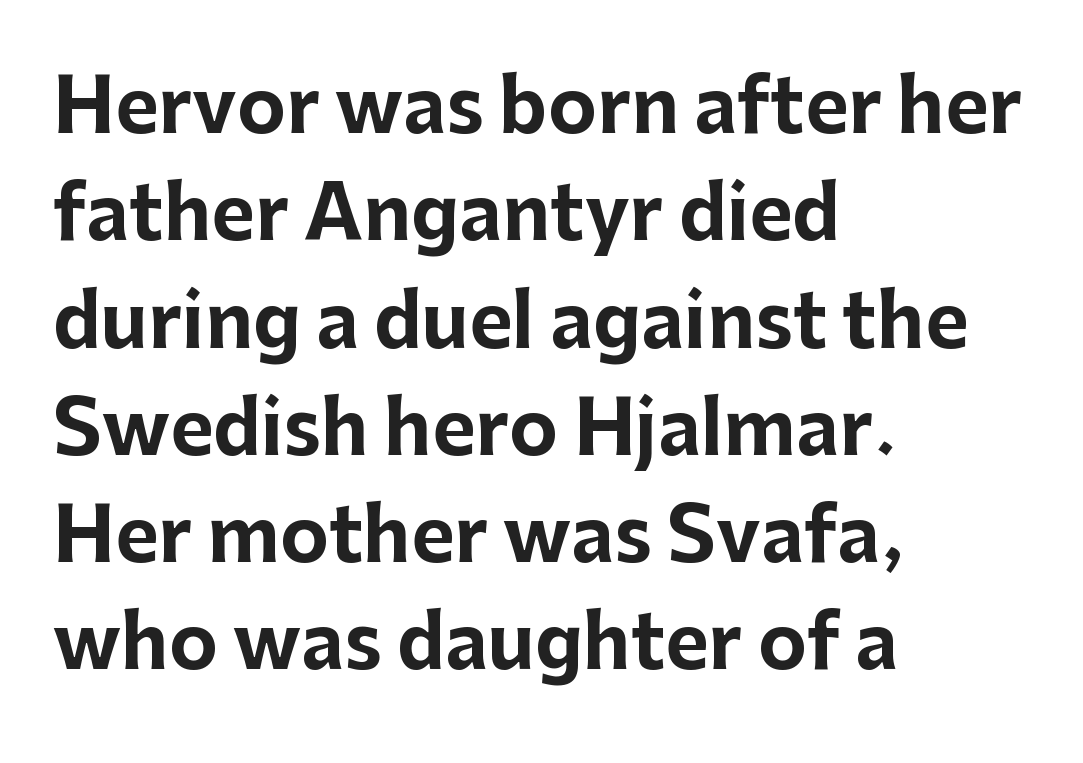
The image shows 74 px bold sans-serif type, upright; set left-aligned, normal line spacing (1.45x), normal letter spacing, not underlined; low stroke contrast and a medium x-height.
